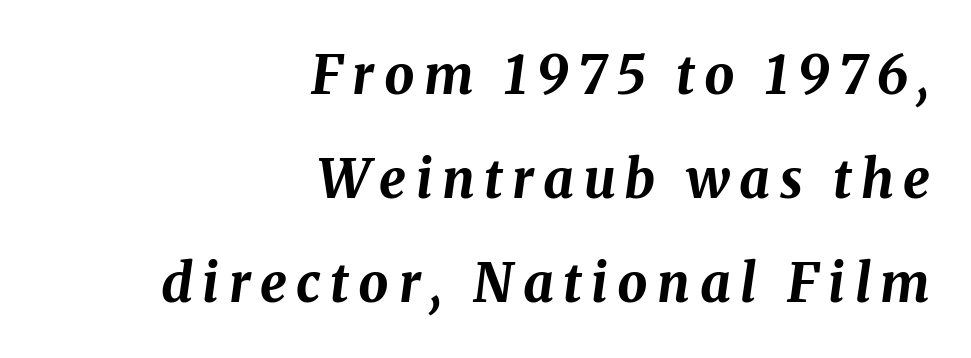
Spacing verdict: proportional, widths tailored to each character. Vertically, the passage feels expansive, rows floating well apart. The face used here has the dense, thick strokes of a bold. A bare baseline throughout the passage. In terms of posture, this sample is oblique.
